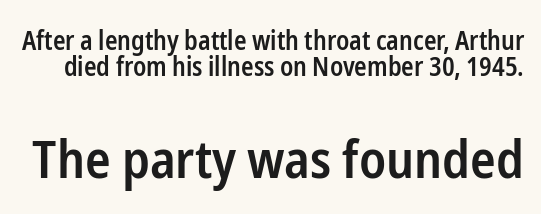
The image shows 53 px semibold, condensed sans-serif type, upright; set tight line spacing (0.99x), normal letter spacing, not underlined; the second (bottom) block is 2.04x larger; low stroke contrast and a medium x-height.
